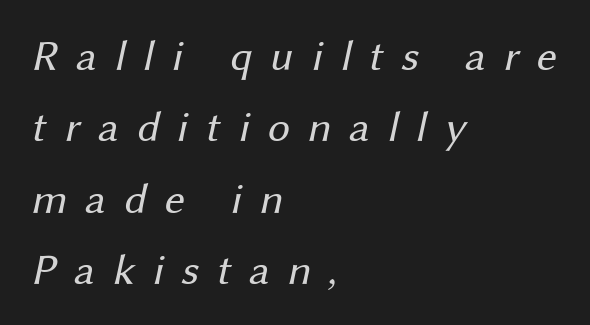
{"serif": "no", "bold": "no", "weight": "regular", "width": "normal", "stroke_contrast": "medium", "x_height": "medium", "monospaced": "no", "underline": "no", "align": "left", "line_spacing": "normal", "line_spacing_ratio": 1.62, "letter_spacing": "wide", "letter_spacing_em": 0.4, "glyph_px": 44}
